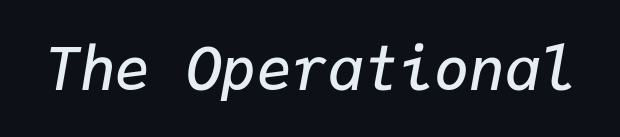
Compared with typical body copy, the letter spacing here is the same. If you drew a line through each stem, it would be angled. Check the space under the baseline: it is left empty. Fixed-width glyphs throughout — classic coding-font behaviour. The face used here is a semibold: visibly heavier than regular, lighter than bold.
